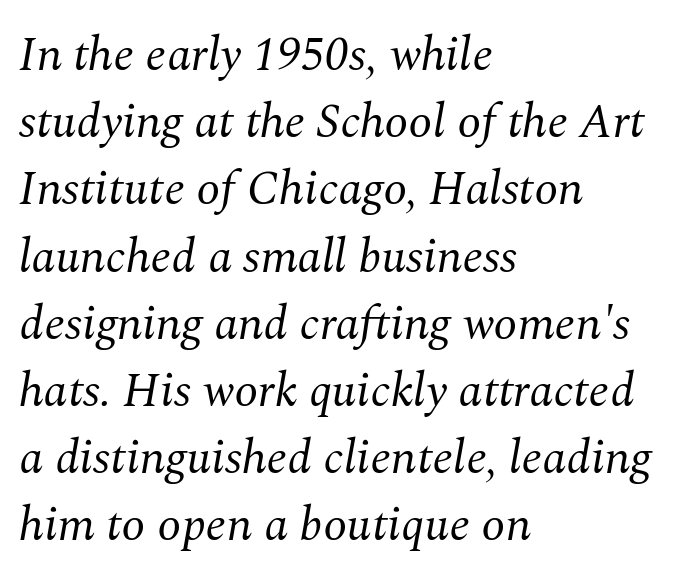
Q: Is the text bold? A: No.
Q: Is the text italic (slanted)? A: Yes, it leans right by about 10 degrees.
Q: Is the typeface a serif or a sans-serif typeface? A: Serif.
Q: Is the text underlined? A: No.
Q: How is the paragraph aligned? A: Left-aligned.
Q: Is the spacing between letters normal or unusually wide? A: Normal.
Q: Is the spacing between lines tight, normal or loose? A: Normal.
Q: Width (condensed, normal, or wide)? A: Normal.
Q: Stroke contrast? A: Medium.
Q: x-height? A: Medium.
Q: Monospaced? A: No.
